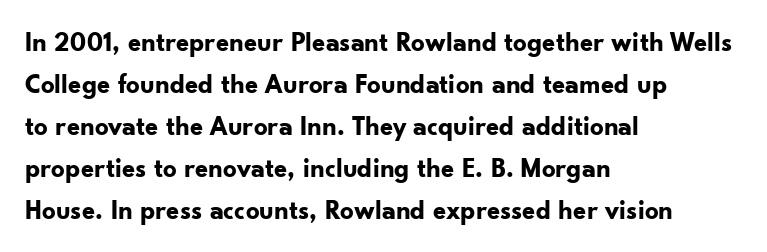
Nothing unusual about the tracking: characters are spaced as the font intends. Layout note: lines flush left. Does the lettering tilt? It doesn't — this is upright. The characters look thick and weighty, a clear bold. If you measured baseline to baseline, you'd find a middling distance. Underlining? Definitely not there.
